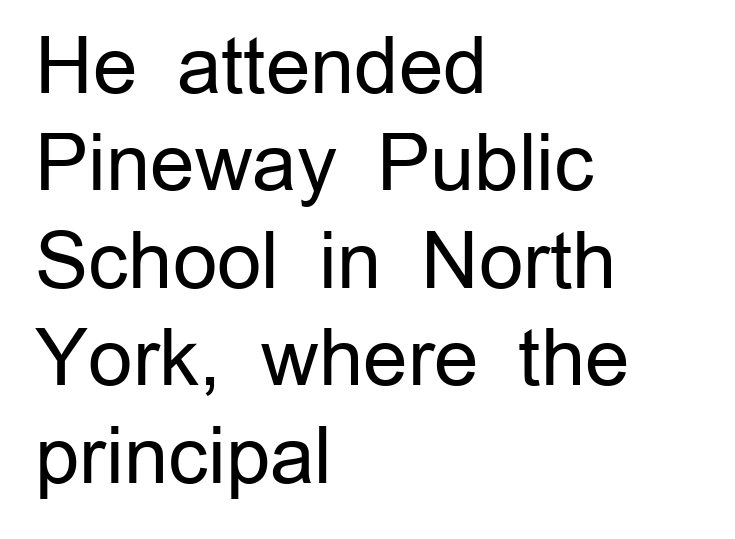
{"serif": "no", "italic": "no", "bold": "no", "weight": "regular", "width": "normal", "stroke_contrast": "low", "x_height": "medium", "monospaced": "no", "underline": "no", "align": "left", "line_spacing": "normal", "line_spacing_ratio": 1.25, "letter_spacing": "normal", "letter_spacing_em": 0.0, "glyph_px": 78}
